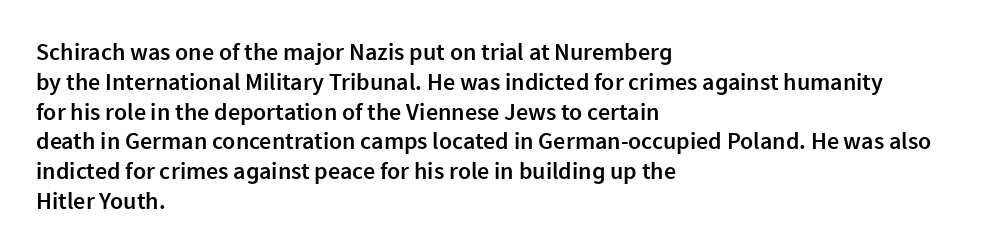
The letters stand upright; this is a roman face. Underline: absent. The sample has been set in demibold, a notch under bold. Here the glyphs are tracked normally, forming tight word shapes.
